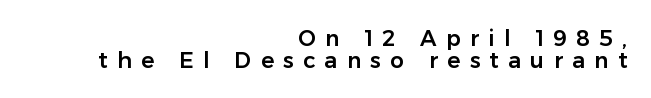
This sample trades vertical openness for compactness between lines. A flush-right, rag-left setting is used for this passage. Honestly, the letter spacing is so wide it's the main thing you notice. The font's upright variant was chosen for this text. The gap between lines stays unmarked.
